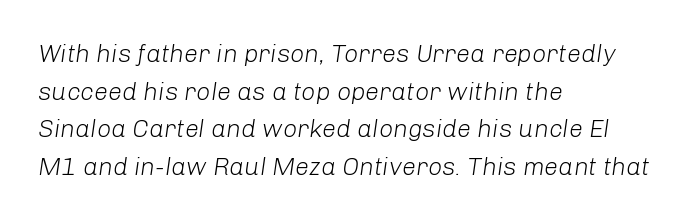
{"italic": "yes", "lean": "right", "slant_degrees": 8, "bold": "no", "underline": "no", "align": "left", "line_spacing": "normal", "line_spacing_ratio": 1.51, "letter_spacing": "normal", "letter_spacing_em": 0.0, "glyph_px": 25}
